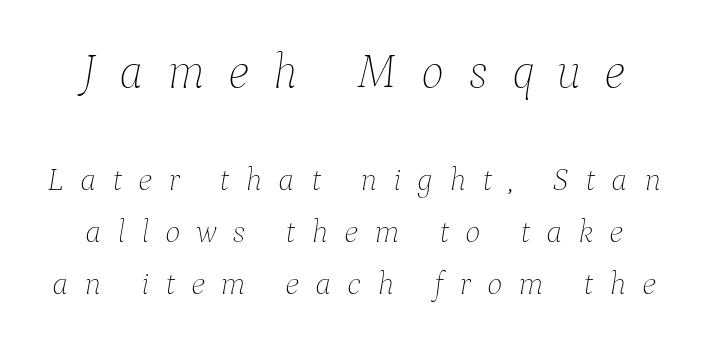
Q: Is the text bold? A: No.
Q: Is the text italic (slanted)? A: Yes, it leans right by about 9 degrees.
Q: Is the text underlined? A: No.
Q: Is the spacing between letters normal or unusually wide? A: Unusually wide.
Q: Is the spacing between lines tight, normal or loose? A: Normal.
Q: Which block of text is set in a larger size, the first (top) or the second (bottom)? A: The first (top) one.
Q: Width (condensed, normal, or wide)? A: Normal.
Q: Stroke contrast? A: Low.
Q: x-height? A: Medium.
Q: Monospaced? A: No.
